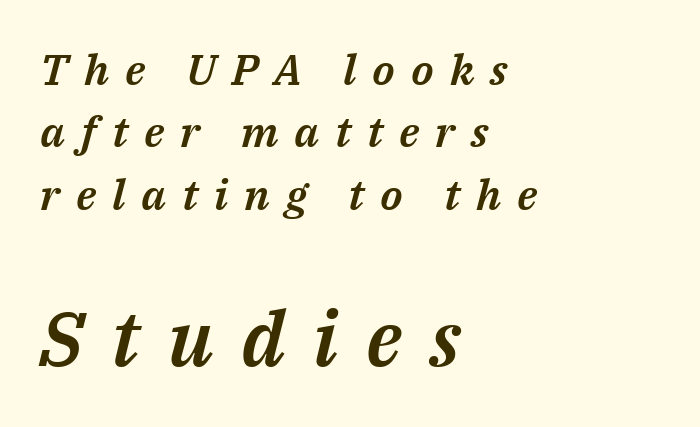
The image shows 76 px text type, italic (leaning right); set left-aligned, normal line spacing (1.45x), unusually wide letter spacing (+0.37 em), not underlined; the second (bottom) block is 1.77x larger; medium stroke contrast and a medium x-height.
